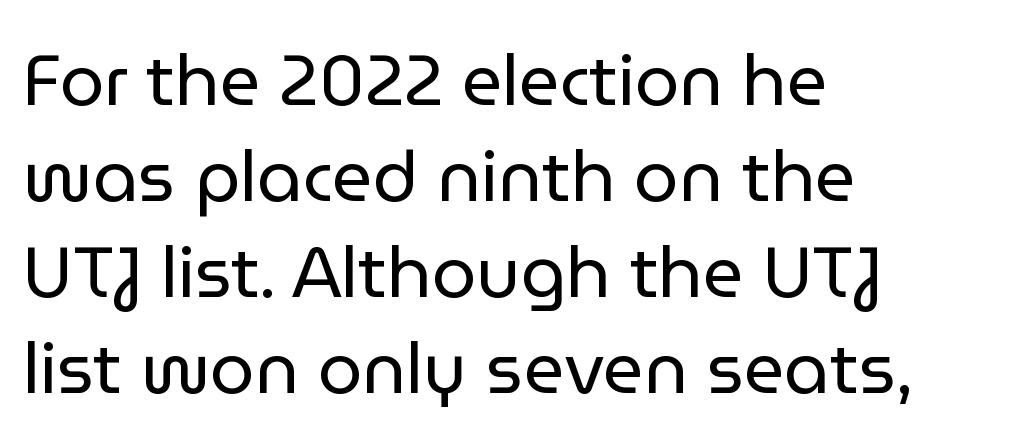
The image shows 71 px regular-weight sans-serif type, upright; set left-aligned, normal line spacing (1.35x), normal letter spacing, not underlined; low stroke contrast and a medium x-height.
